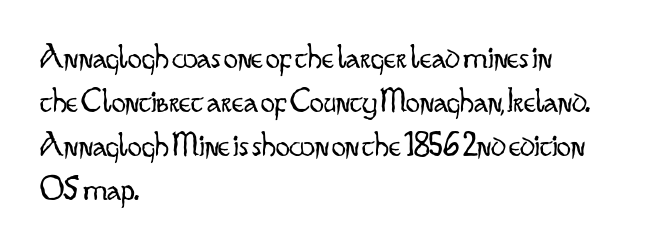
Font category for this specimen: sans-serif. The ragged edge is on the right, which tells us the setting is flush left. Is there any slant? The stems are plumb. Varying glyph widths throughout — classic text-font behaviour.
